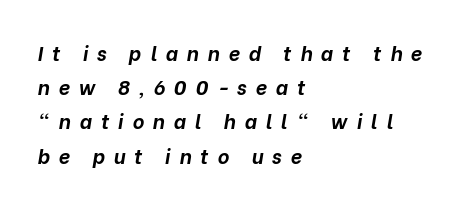
Q: Is the text bold? A: Yes.
Q: Is the text italic (slanted)? A: Yes, it leans right by about 10 degrees.
Q: Is the text underlined? A: No.
Q: How is the paragraph aligned? A: Left-aligned.
Q: Is the spacing between letters normal or unusually wide? A: Unusually wide.
